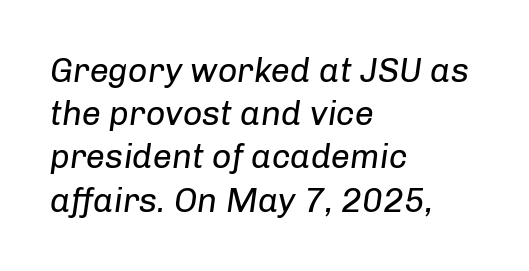
The image shows 34 px regular-weight type, italic (leaning right); set left-aligned, normal line spacing (1.27x), normal letter spacing, not underlined; low stroke contrast and a medium x-height.
